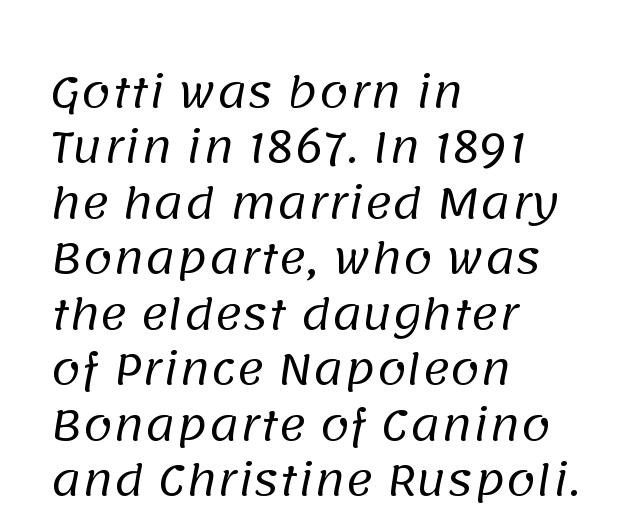
{"serif": "no", "bold": "no", "weight": "regular", "width": "normal", "stroke_contrast": "low", "x_height": "large", "monospaced": "no", "underline": "no", "align": "left", "line_spacing": "normal", "line_spacing_ratio": 1.32, "letter_spacing": "normal", "letter_spacing_em": 0.0, "glyph_px": 42}
